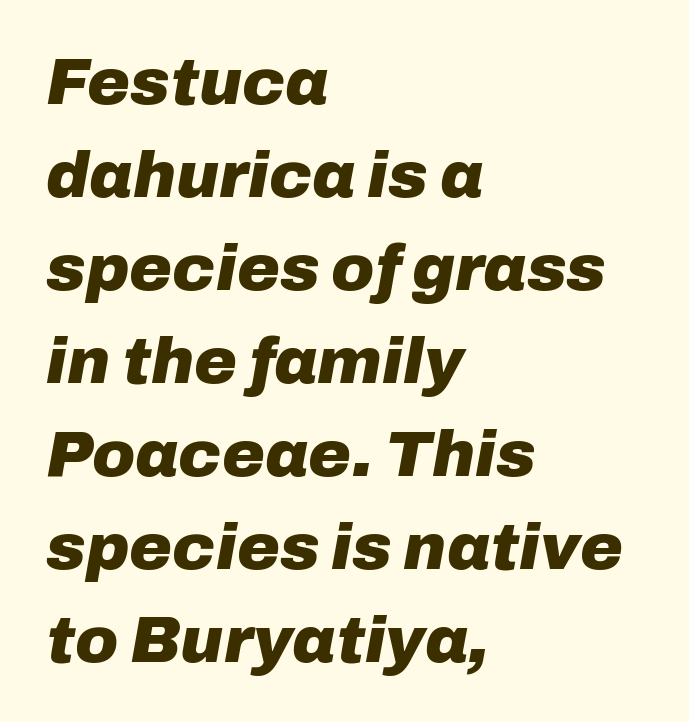
{"italic": "yes", "lean": "right", "slant_degrees": 10, "bold": "yes", "weight": "heavy", "width": "normal", "stroke_contrast": "low", "x_height": "medium", "monospaced": "no", "underline": "no", "align": "left", "line_spacing": "normal", "line_spacing_ratio": 1.43, "letter_spacing": "normal", "letter_spacing_em": 0.0, "glyph_px": 65}
